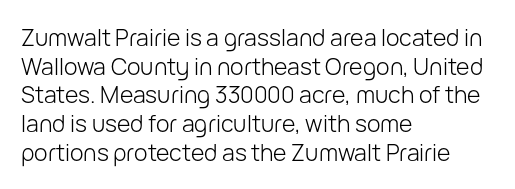
Q: Is the text bold? A: No.
Q: Is the text italic (slanted)? A: No, it is upright.
Q: Is the text underlined? A: No.
Q: How is the paragraph aligned? A: Left-aligned.
Q: Is the spacing between letters normal or unusually wide? A: Normal.
Q: Is the spacing between lines tight, normal or loose? A: Normal.
